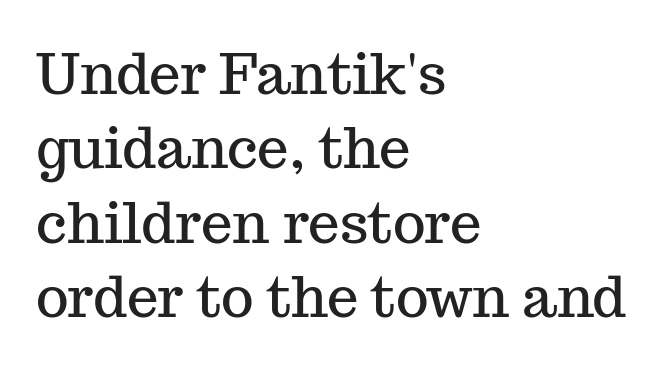
You could call the tracking neutral — neither tight nor loose. Letterform terminals end in serifs throughout the passage. Proportional: the letters do not fall into vertical columns. How would I describe the line gaps? Plain and ordinary.
